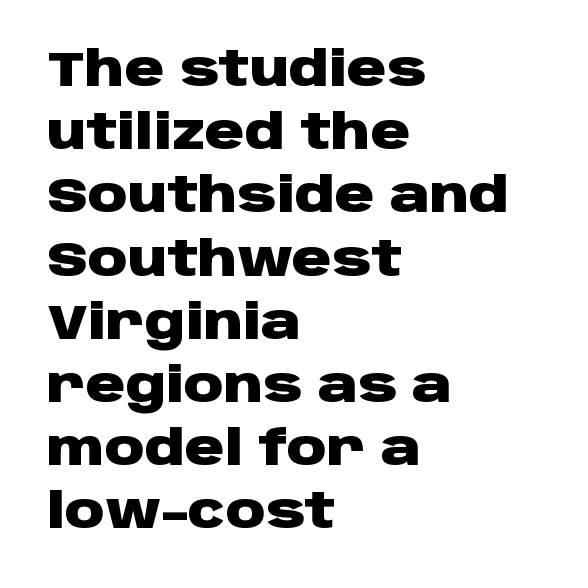
Normally led — the rows are evenly, conventionally spaced. This sample has the flowing, uneven cadence of proportional lettering. To sum up the face: it is a sans, with no serifs. The passage shown has conventional tracking throughout.
